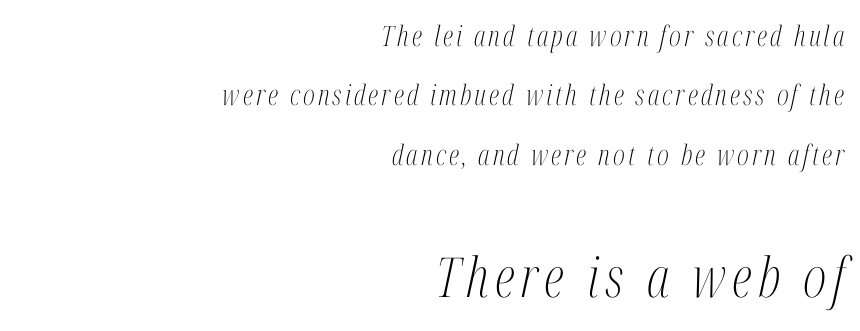
The image shows 55 px light, condensed serif type, italic (leaning right); set right-aligned, loose line spacing (2.12x), not underlined; the second (bottom) block is 1.96x larger; medium stroke contrast and a medium x-height.
